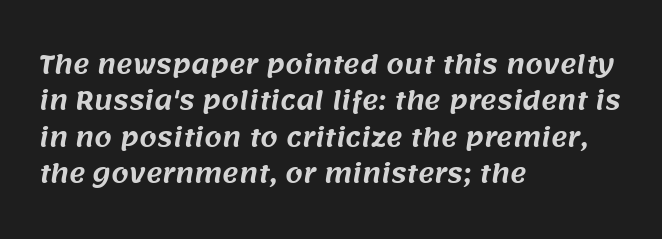
{"underline": "no", "align": "left", "line_spacing": "normal", "line_spacing_ratio": 1.46, "letter_spacing": "normal", "letter_spacing_em": 0.0, "glyph_px": 25}
